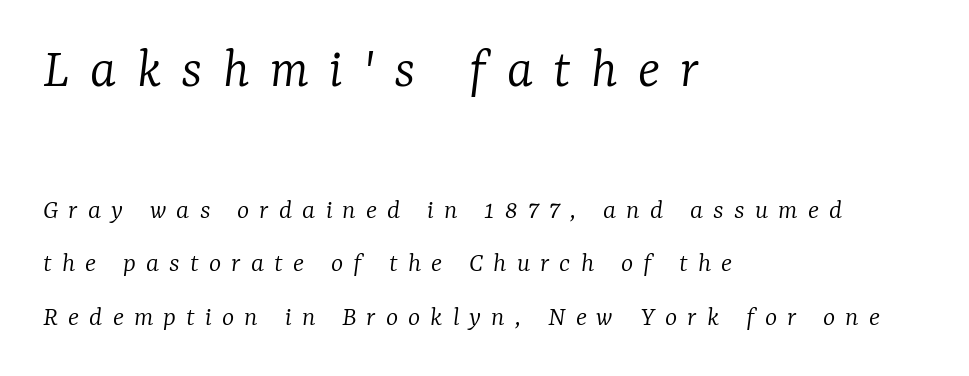
Q: Is the text bold? A: No.
Q: Is the text italic (slanted)? A: Yes, it leans right by about 7 degrees.
Q: Is the typeface a serif or a sans-serif typeface? A: Serif.
Q: Is the text underlined? A: No.
Q: How is the paragraph aligned? A: Left-aligned.
Q: Is the spacing between letters normal or unusually wide? A: Unusually wide.
Q: Which block of text is set in a larger size, the first (top) or the second (bottom)? A: The first (top) one.
Q: Width (condensed, normal, or wide)? A: Normal.
Q: Stroke contrast? A: Low.
Q: x-height? A: Medium.
Q: Monospaced? A: No.
